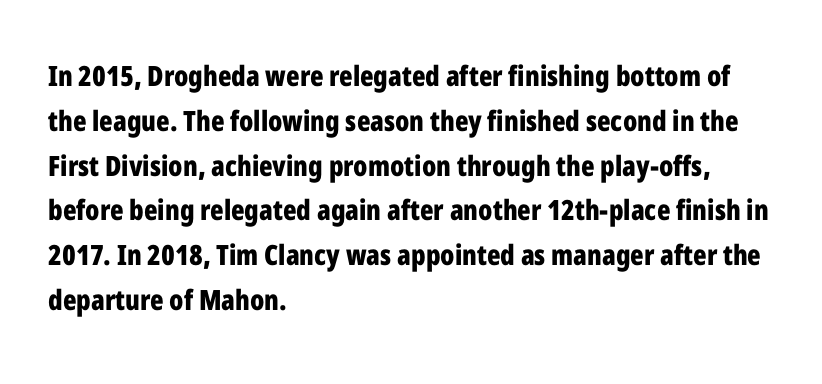
Q: Is the text bold? A: Yes.
Q: Is the text italic (slanted)? A: No, it is upright.
Q: Is the typeface a serif or a sans-serif typeface? A: Sans-serif.
Q: Is the text underlined? A: No.
Q: How is the paragraph aligned? A: Left-aligned.
Q: Is the spacing between letters normal or unusually wide? A: Normal.
Q: Is the spacing between lines tight, normal or loose? A: Normal.
Q: Width (condensed, normal, or wide)? A: Condensed.
Q: Stroke contrast? A: Low.
Q: x-height? A: Medium.
Q: Monospaced? A: No.
